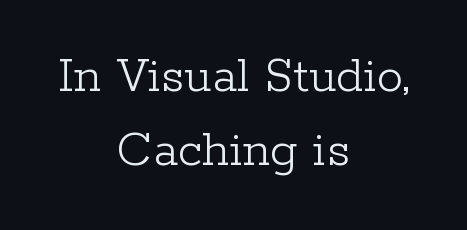
{"serif": "yes", "italic": "no", "bold": "no", "weight": "light", "width": "normal", "stroke_contrast": "low", "x_height": "medium", "monospaced": "no", "underline": "no", "align": "center", "line_spacing": "normal", "line_spacing_ratio": 1.4, "letter_spacing": "normal", "letter_spacing_em": 0.0, "glyph_px": 53}
